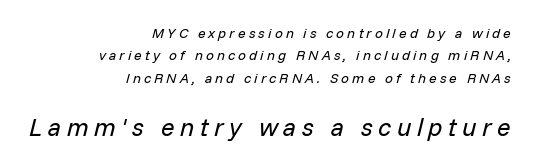
The lines sit at an ordinary, default distance from one another. This reads as an unemphasized weight, regular at the heaviest. Italic: yes, the glyphs are oblique. Loose tracking; the words dissolve into strings of separated letters. Typesetter's note — lower block bumped up in size, upper block left smaller. Line endings align vertically; line beginnings do not.
